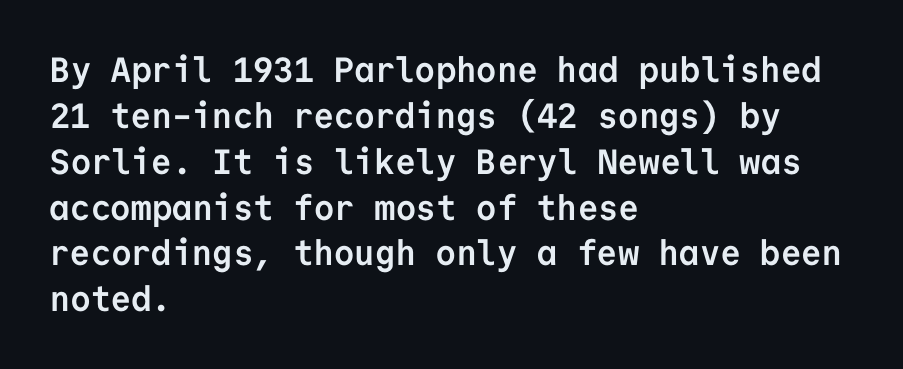
How would I describe the line gaps? Plain and ordinary. Just letters on the line, the space beneath them empty. Standard letterfit; no display-style spreading of the glyphs. The characters display no serif detailing; their extremities are plain. Here the designer chose a console-style face with uniform glyph widths.
